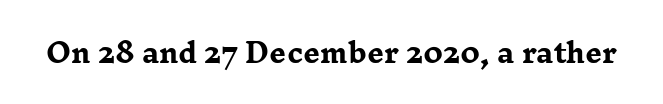
Only glyphs here, with clear space below each row. Rendered with straight, roman letterforms. The glyphs have the mass of a bold cut. Observe the ordinary spacing: letters are neighbours, not strangers.
